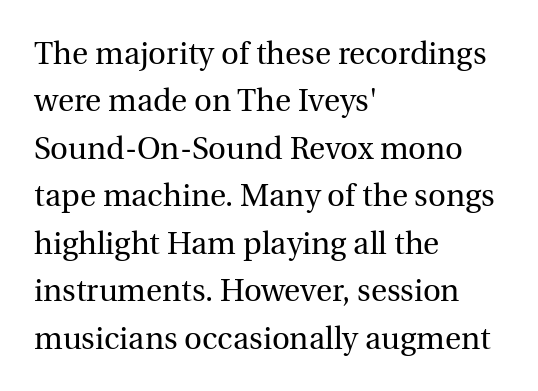
Q: Is the text bold? A: No.
Q: Is the text italic (slanted)? A: No, it is upright.
Q: Is the typeface a serif or a sans-serif typeface? A: Serif.
Q: Is the text underlined? A: No.
Q: How is the paragraph aligned? A: Left-aligned.
Q: Is the spacing between letters normal or unusually wide? A: Normal.
Q: Is the spacing between lines tight, normal or loose? A: Normal.
Q: Width (condensed, normal, or wide)? A: Normal.
Q: x-height? A: Medium.
Q: Monospaced? A: No.
